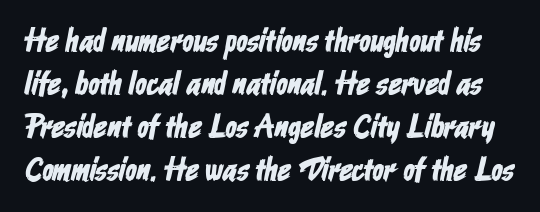
Q: Is the typeface a serif or a sans-serif typeface? A: Sans-serif.
Q: Is the text underlined? A: No.
Q: Is the spacing between letters normal or unusually wide? A: Normal.
Q: Is the spacing between lines tight, normal or loose? A: Normal.
Q: Width (condensed, normal, or wide)? A: Condensed.
Q: Stroke contrast? A: Low.
Q: x-height? A: Medium.
Q: Monospaced? A: No.
